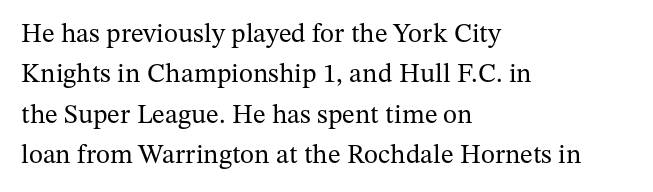
The image shows 27 px text type, upright; set left-aligned, normal line spacing (1.5x), normal letter spacing, not underlined.
